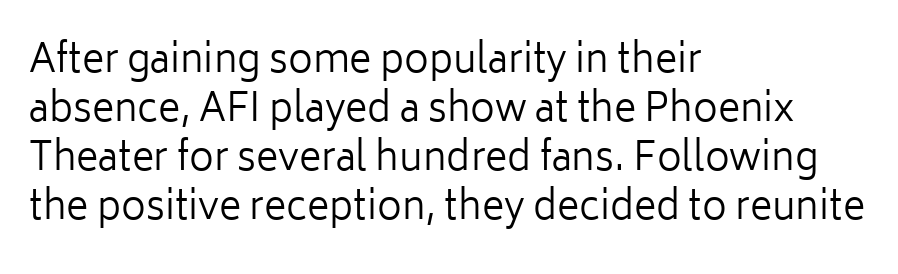
{"serif": "no", "italic": "no", "bold": "no", "weight": "regular", "width": "normal", "stroke_contrast": "low", "x_height": "medium", "monospaced": "no", "underline": "no", "align": "left", "line_spacing": "normal", "line_spacing_ratio": 1.29, "letter_spacing": "normal", "letter_spacing_em": 0.0, "glyph_px": 38}
